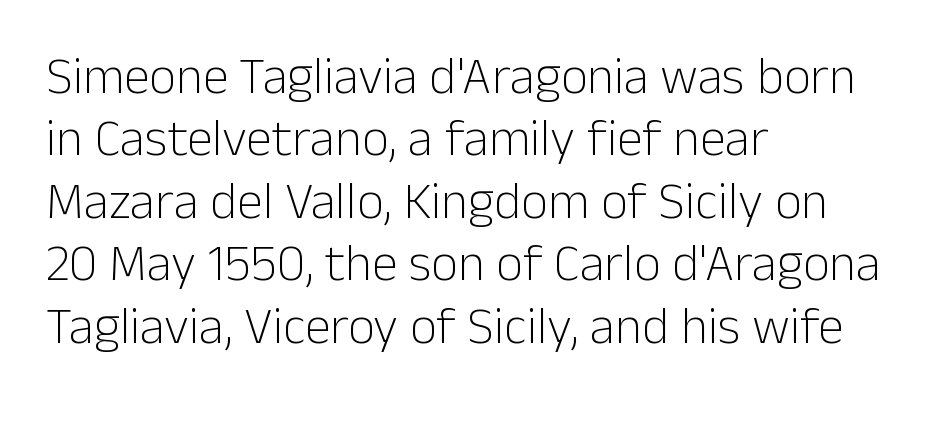
{"serif": "no", "italic": "no", "bold": "no", "weight": "light", "width": "normal", "stroke_contrast": "low", "x_height": "medium", "monospaced": "no", "underline": "no", "align": "left", "line_spacing_ratio": 1.2, "letter_spacing": "normal", "letter_spacing_em": 0.0, "glyph_px": 52}
